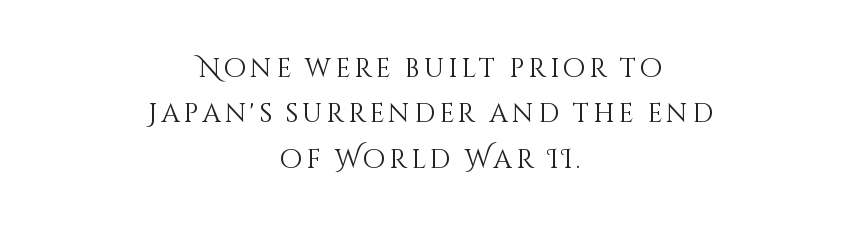
{"italic": "no", "bold": "no", "underline": "no", "align": "center", "line_spacing_ratio": 1.75, "glyph_px": 26}
